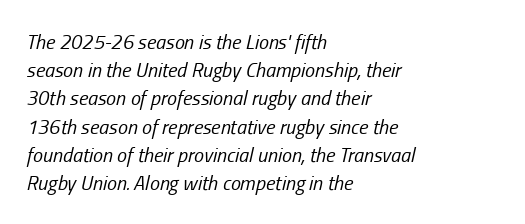
Q: Is the text bold? A: No.
Q: Is the text italic (slanted)? A: Yes, it leans right by about 13 degrees.
Q: Is the text underlined? A: No.
Q: How is the paragraph aligned? A: Left-aligned.
Q: Is the spacing between letters normal or unusually wide? A: Normal.
Q: Is the spacing between lines tight, normal or loose? A: Normal.
